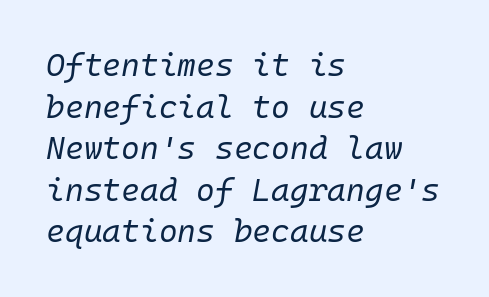
The image shows 32 px regular-weight type, italic (leaning right); set left-aligned, normal line spacing (1.3x), normal letter spacing, not underlined; low stroke contrast and a medium x-height.
